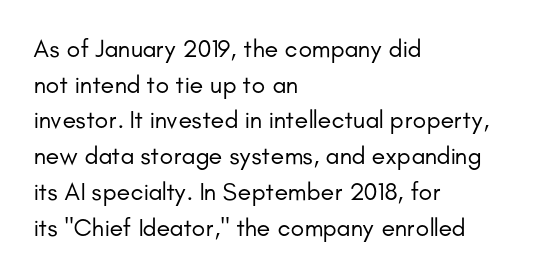
{"italic": "no", "bold": "no", "underline": "no", "align": "left", "line_spacing": "normal", "line_spacing_ratio": 1.43, "letter_spacing": "normal", "letter_spacing_em": 0.0, "glyph_px": 25}
